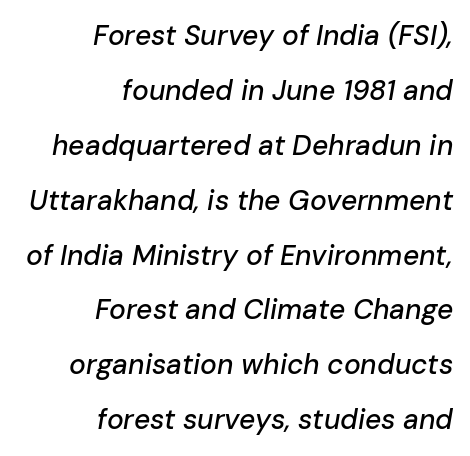
The image shows 28 px text type, italic (leaning right); set right-aligned, loose line spacing (1.96x), normal letter spacing, not underlined; low stroke contrast and a medium x-height.
